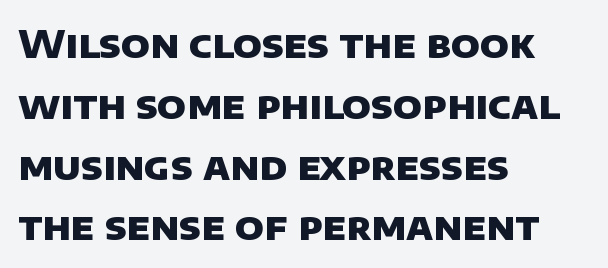
Look at the tracking — it's just the regular setting, nothing added. The ragged edge is on the right, which tells us the setting is flush left. A typesetter would call this proportional, since set widths differ per character. The passage shown stacks its lines at a standard gap. Clear beneath every line of the passage. The strokes are fattened all the way to bold.
